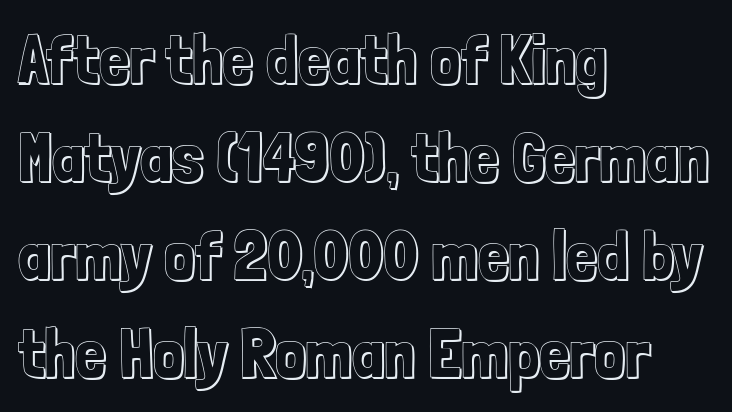
{"italic": "no", "width": "condensed", "x_height": "medium", "monospaced": "no", "underline": "no", "align": "left", "line_spacing": "normal", "line_spacing_ratio": 1.44, "letter_spacing": "normal", "letter_spacing_em": 0.0, "glyph_px": 68}
